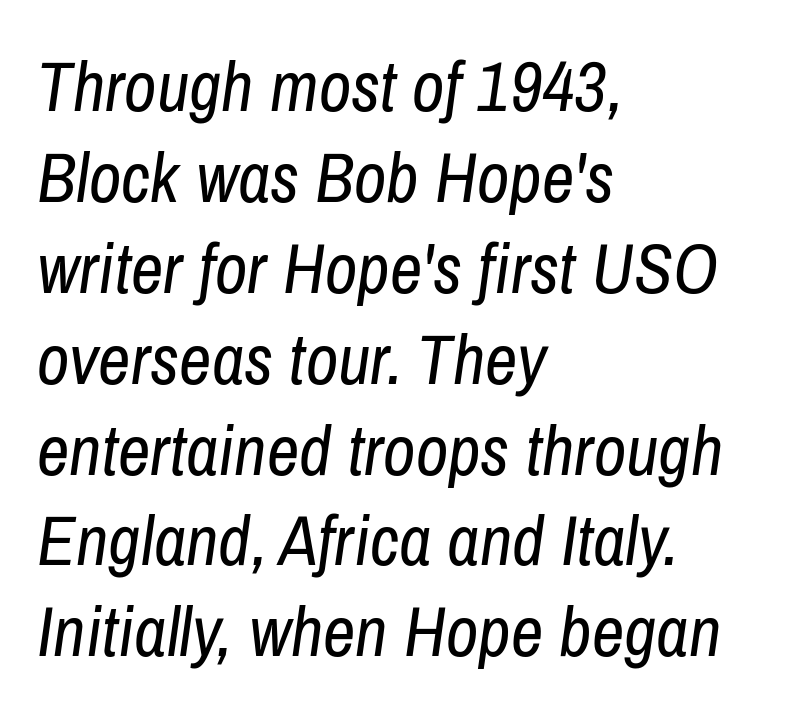
{"italic": "yes", "lean": "right", "slant_degrees": 8, "bold": "no", "weight": "regular", "width": "condensed", "stroke_contrast": "low", "x_height": "medium", "monospaced": "no", "underline": "no", "align": "left", "line_spacing": "normal", "line_spacing_ratio": 1.28, "letter_spacing": "normal", "letter_spacing_em": 0.0, "glyph_px": 71}
